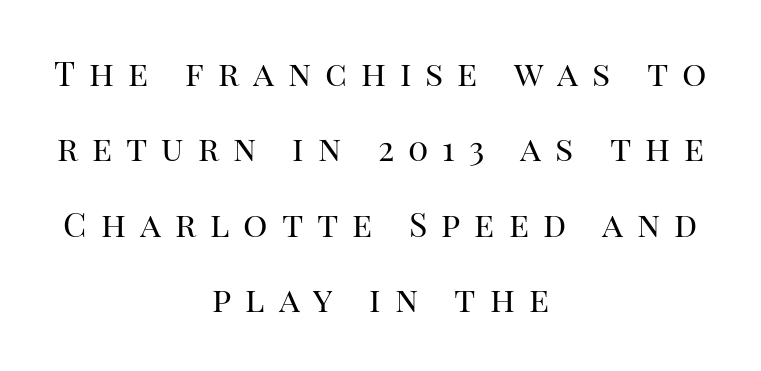
Underlining? Definitely not there. The axis of the letterforms is exactly vertical. Summary of vertical rhythm: relaxed, with wide interline spacing. Typographically, this falls in the serif category.
